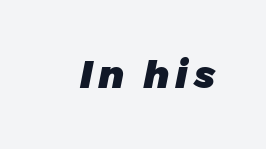
The zone under the glyphs is completely vacant. On the weight axis this lands at bold, roughly 700. The typography opts for an oblique posture over an upright one. The passage shown is typed in a proportional face where columns would drift.
